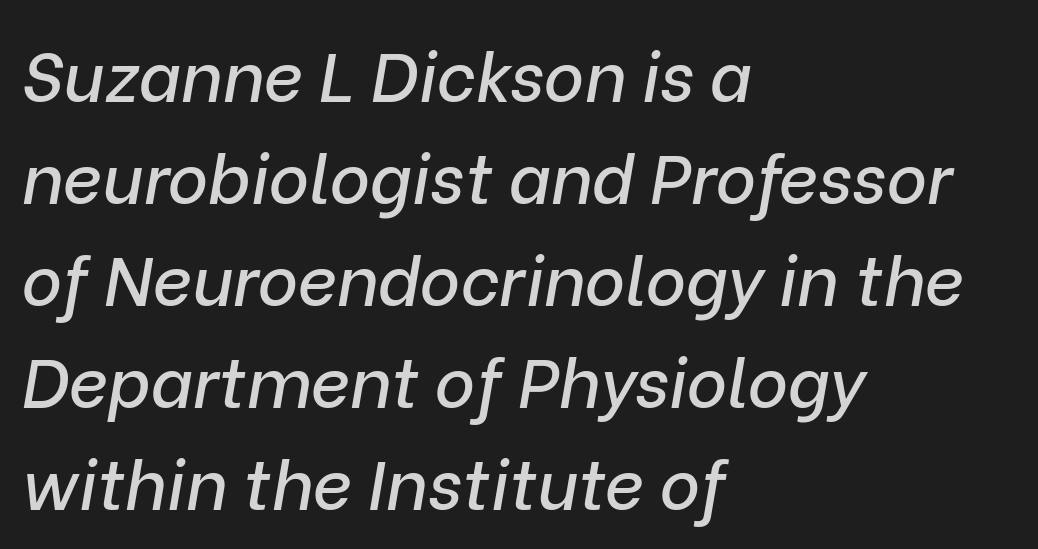
Q: Is the text italic (slanted)? A: Yes, it leans right by about 9 degrees.
Q: Is the text underlined? A: No.
Q: How is the paragraph aligned? A: Left-aligned.
Q: Is the spacing between letters normal or unusually wide? A: Normal.
Q: Is the spacing between lines tight, normal or loose? A: Normal.
Q: Width (condensed, normal, or wide)? A: Normal.
Q: Stroke contrast? A: Low.
Q: x-height? A: Medium.
Q: Monospaced? A: No.
